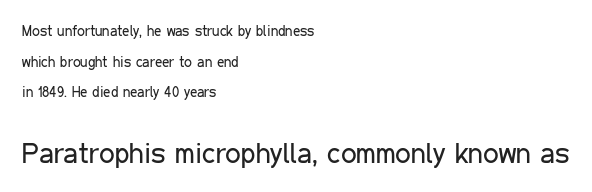
{"serif": "no", "italic": "no", "bold": "no", "weight": "regular", "width": "condensed", "stroke_contrast": "low", "x_height": "medium", "monospaced": "no", "underline": "no", "align": "left", "line_spacing": "loose", "line_spacing_ratio": 2.19, "letter_spacing": "normal", "letter_spacing_em": 0.0, "larger_block": "second", "size_ratio": 2.0, "glyph_px": 28}
